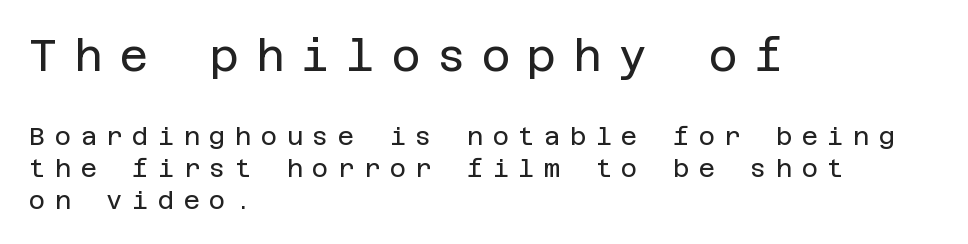
Q: Is the text bold? A: No.
Q: Is the text italic (slanted)? A: No, it is upright.
Q: Is the typeface a serif or a sans-serif typeface? A: Sans-serif.
Q: Is the text underlined? A: No.
Q: How is the paragraph aligned? A: Left-aligned.
Q: Is the spacing between letters normal or unusually wide? A: Unusually wide.
Q: Is the spacing between lines tight, normal or loose? A: Normal.
Q: Which block of text is set in a larger size, the first (top) or the second (bottom)? A: The first (top) one.
Q: Width (condensed, normal, or wide)? A: Normal.
Q: Stroke contrast? A: Low.
Q: x-height? A: Large.
